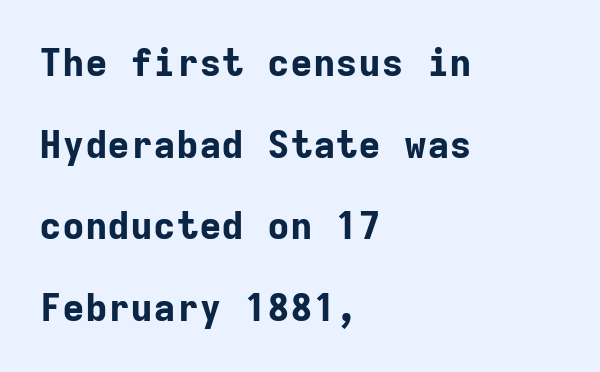
These lines are rendered in a fixed-pitch font. Is the type bold? Yes — the strokes are clearly thick and heavy. Any mark beneath the type? The region is blank. The face used here is rendered with its standard letterfit.
